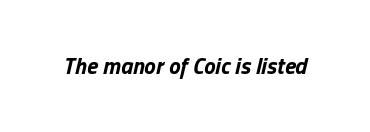
Typographic density is high because the face is bold. Nobody touched the tracking dial on this one. The passage shown leans; its letterforms are oblique. Plain, unruled lines of type.
